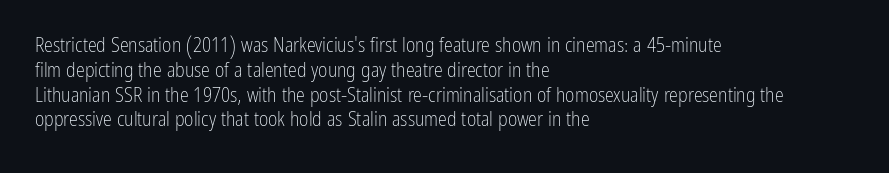
Each stroke keeps to a modest, everyday thickness or less. The type is set solid horizontally, with unmodified tracking. Italic: no, the glyphs are upright roman. In CSS terms this would be text-align: left.
